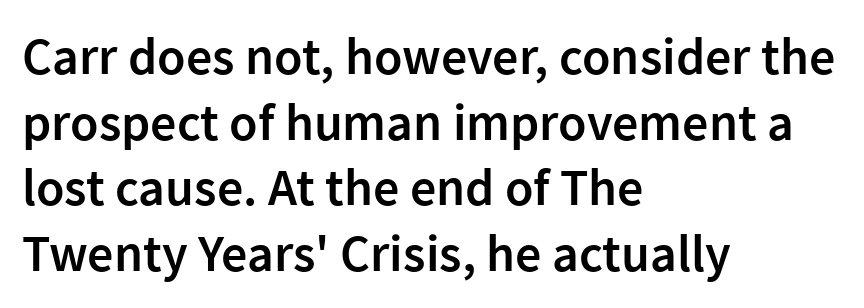
The image shows 52 px semibold sans-serif type, upright; set left-aligned, normal line spacing (1.26x), normal letter spacing, not underlined; low stroke contrast and a medium x-height.
